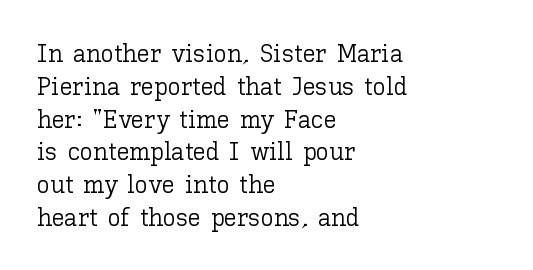
{"italic": "no", "bold": "no", "underline": "no", "align": "left", "line_spacing": "normal", "line_spacing_ratio": 1.26, "letter_spacing": "normal", "letter_spacing_em": 0.0, "glyph_px": 26}
